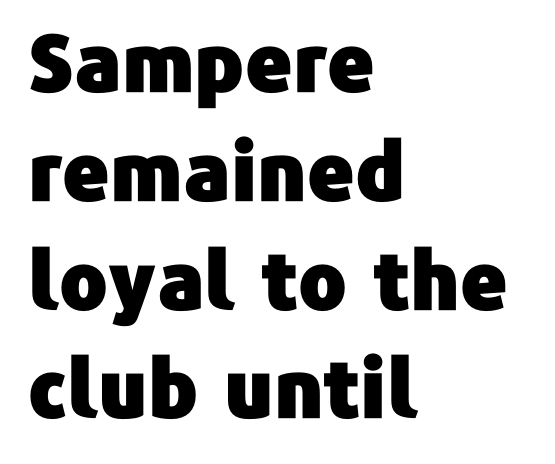
Q: Is the text italic (slanted)? A: No, it is upright.
Q: Is the typeface a serif or a sans-serif typeface? A: Sans-serif.
Q: Is the text underlined? A: No.
Q: How is the paragraph aligned? A: Left-aligned.
Q: Is the spacing between letters normal or unusually wide? A: Normal.
Q: Is the spacing between lines tight, normal or loose? A: Normal.
Q: Width (condensed, normal, or wide)? A: Normal.
Q: Stroke contrast? A: Low.
Q: x-height? A: Medium.
Q: Monospaced? A: No.
